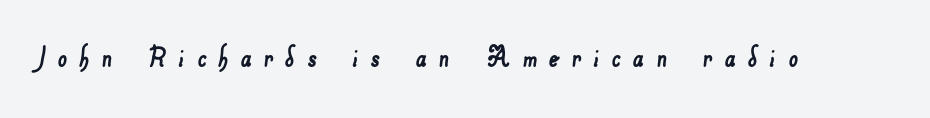
Compared with typical body copy, the letter spacing here is much looser. Character widths vary here, with narrow letters taking less room than wide ones. The glyphs are unaccompanied by any horizontal stroke below them. Each letter's strokes conclude bluntly, with no projecting serifs.
